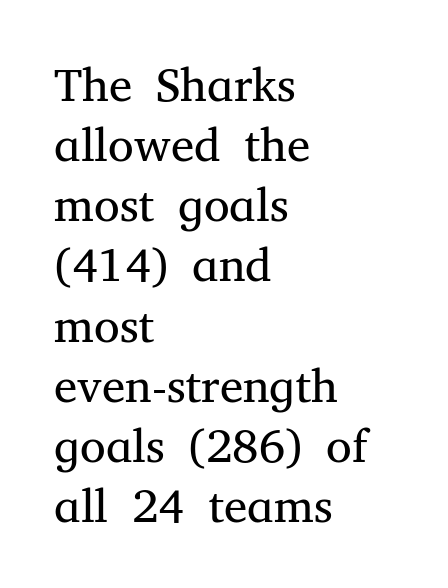
Glyph-to-glyph distance matches everyday printed text. Varying glyph widths throughout — classic text-font behaviour. The type family on display is of the serif kind. Line starts are locked; line ends wander. This sample uses an upright cut, with every glyph sitting square on the baseline. No chunkiness to these letters — they're not bold.
